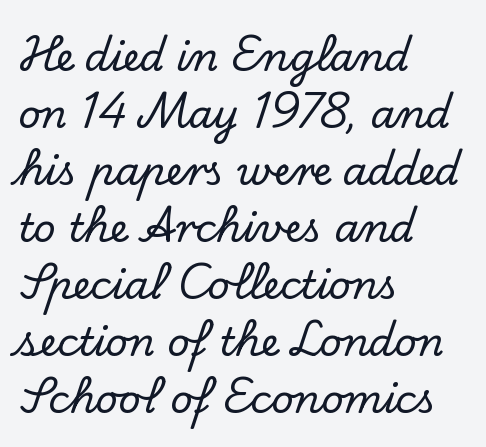
Q: Is the text italic (slanted)? A: Yes.
Q: Is the typeface a serif or a sans-serif typeface? A: Serif.
Q: Is the text underlined? A: No.
Q: How is the paragraph aligned? A: Left-aligned.
Q: Is the spacing between letters normal or unusually wide? A: Normal.
Q: Is the spacing between lines tight, normal or loose? A: Normal.
Q: Width (condensed, normal, or wide)? A: Normal.
Q: Stroke contrast? A: Low.
Q: x-height? A: Small.
Q: Monospaced? A: No.
